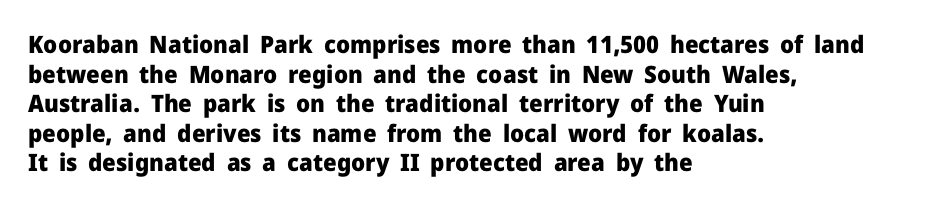
Q: Is the text bold? A: Yes.
Q: Is the text italic (slanted)? A: No, it is upright.
Q: Is the text underlined? A: No.
Q: How is the paragraph aligned? A: Left-aligned.
Q: Is the spacing between letters normal or unusually wide? A: Normal.
